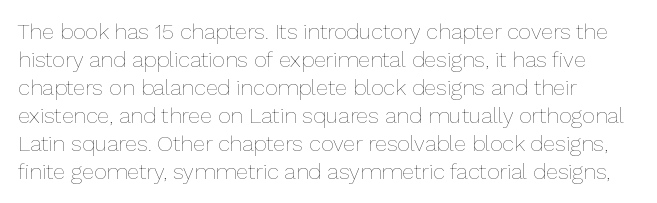
Does the lettering tilt? It doesn't — this is upright. Students, note that the glyphs here touch the page at normal intervals. Bold? No — there's no thickening of the strokes. The foot of each line stays bare and open.
